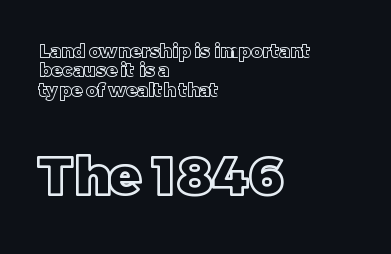
Is the letter spacing exaggerated? No — it looks like the ordinary default. When letters stand straight like this, we call the style roman or upright. Varying glyph widths throughout — classic text-font behaviour. The string is rendered with underlining switched off. The ragged edge is on the right, which tells us the setting is flush left.
